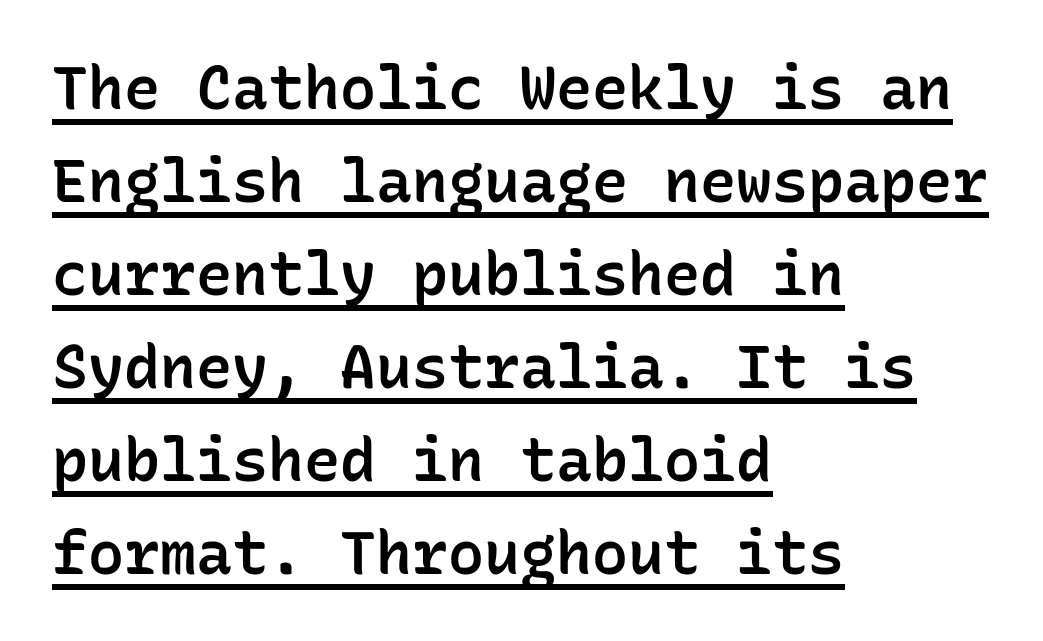
Q: Is the text bold? A: Semi-bold.
Q: Is the text italic (slanted)? A: No, it is upright.
Q: Is the typeface a serif or a sans-serif typeface? A: Sans-serif.
Q: Is the text underlined? A: Yes.
Q: How is the paragraph aligned? A: Left-aligned.
Q: Is the spacing between letters normal or unusually wide? A: Normal.
Q: Is the spacing between lines tight, normal or loose? A: Normal.
Q: Width (condensed, normal, or wide)? A: Normal.
Q: Stroke contrast? A: Low.
Q: x-height? A: Medium.
Q: Monospaced? A: Yes.
